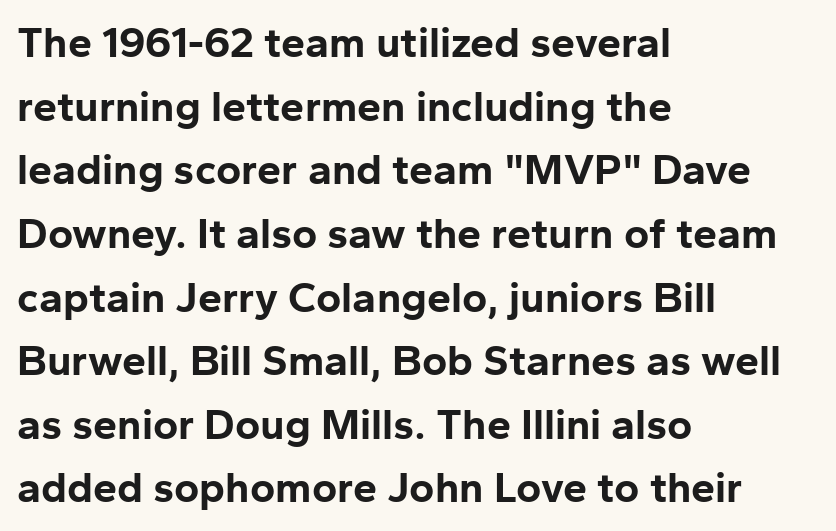
The image shows 43 px bold sans-serif type, upright; set left-aligned, normal line spacing (1.48x), normal letter spacing, not underlined; low stroke contrast and a medium x-height.
